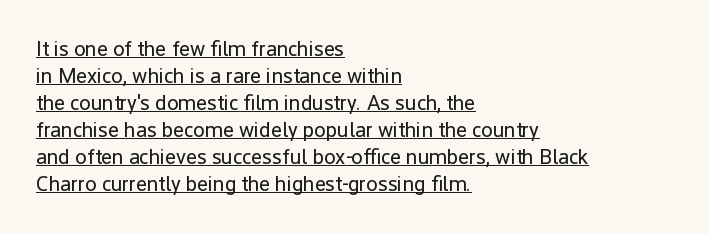
The image shows 21 px text type, upright; set left-aligned, normal line spacing (1.29x), normal letter spacing, underlined.
